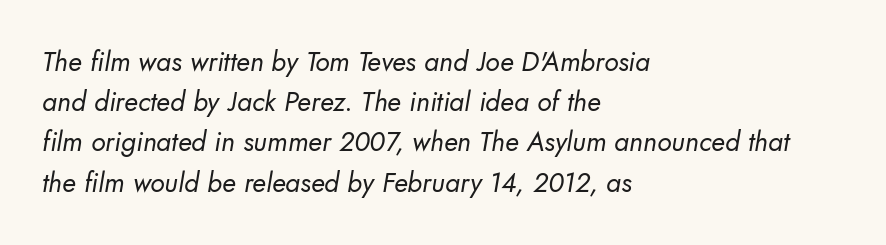
Q: Is the text bold? A: No.
Q: Is the text underlined? A: No.
Q: How is the paragraph aligned? A: Left-aligned.
Q: Is the spacing between letters normal or unusually wide? A: Normal.
Q: Is the spacing between lines tight, normal or loose? A: Normal.
